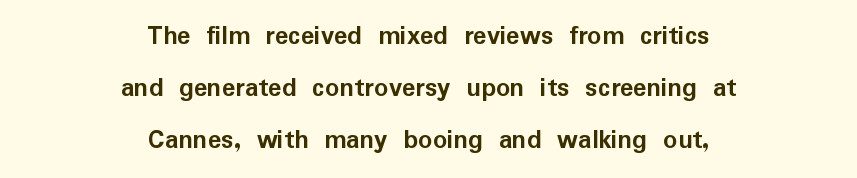
The font is running at its bold setting. Serifs: no, the terminals of the letterforms are clean. Any mark beneath the type? The region is blank. Letter spacing: default. Italic: no, the glyphs are upright roman. Every row of glyphs is offset so its center matches the block's center.
